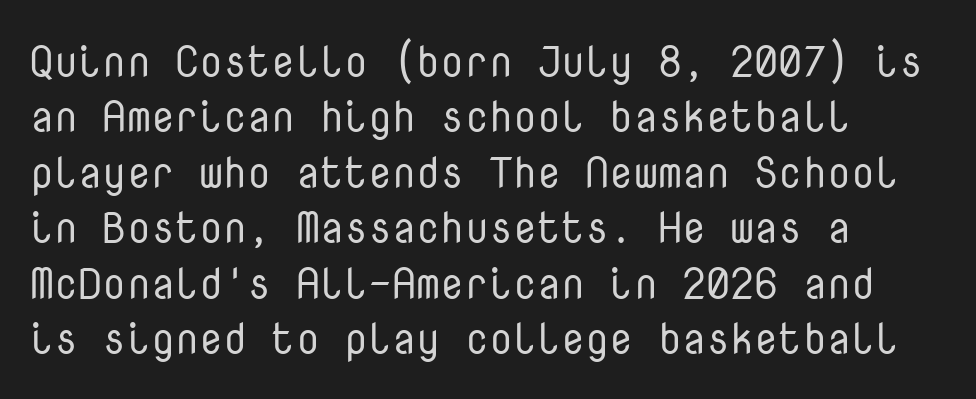
Q: Is the text bold? A: No.
Q: Is the text italic (slanted)? A: No, it is upright.
Q: Is the typeface a serif or a sans-serif typeface? A: Sans-serif.
Q: Is the text underlined? A: No.
Q: How is the paragraph aligned? A: Left-aligned.
Q: Is the spacing between letters normal or unusually wide? A: Normal.
Q: Is the spacing between lines tight, normal or loose? A: Normal.
Q: Width (condensed, normal, or wide)? A: Normal.
Q: Stroke contrast? A: Low.
Q: x-height? A: Medium.
Q: Monospaced? A: Yes.
